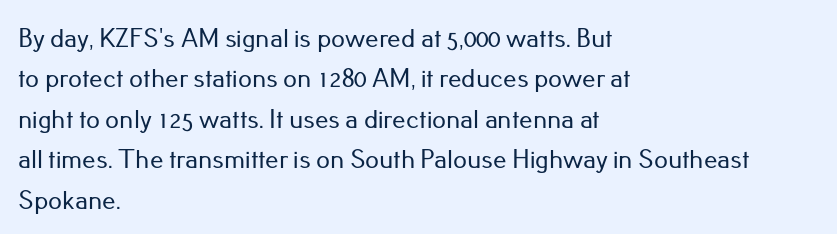
No italicization has been applied; the sample stays upright. This block has exactly the height ordinary leading produces. Students, note that the glyphs here touch the page at normal intervals. Typeset ragged right — the left edge is the straight one.
